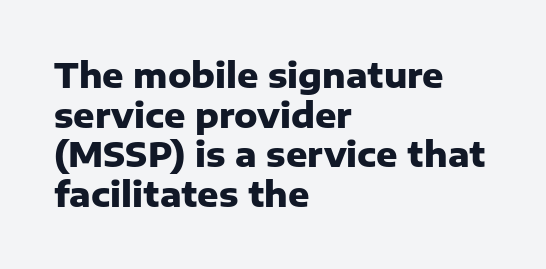
Q: Is the text bold? A: Yes.
Q: Is the text italic (slanted)? A: No, it is upright.
Q: Is the typeface a serif or a sans-serif typeface? A: Sans-serif.
Q: Is the text underlined? A: No.
Q: How is the paragraph aligned? A: Left-aligned.
Q: Is the spacing between letters normal or unusually wide? A: Normal.
Q: Width (condensed, normal, or wide)? A: Normal.
Q: Stroke contrast? A: Low.
Q: x-height? A: Medium.
Q: Monospaced? A: No.
